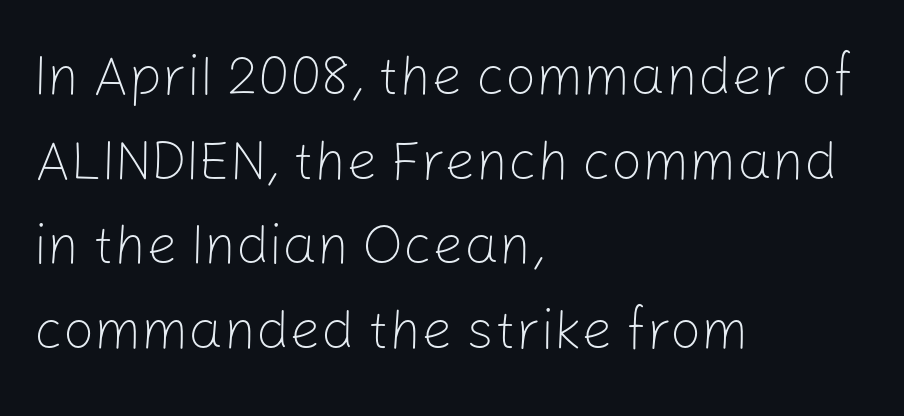
{"serif": "no", "italic": "no", "bold": "no", "weight": "light", "width": "normal", "stroke_contrast": "low", "x_height": "medium", "monospaced": "no", "underline": "no", "align": "left", "line_spacing": "normal", "line_spacing_ratio": 1.54, "letter_spacing": "normal", "letter_spacing_em": 0.0, "glyph_px": 55}
